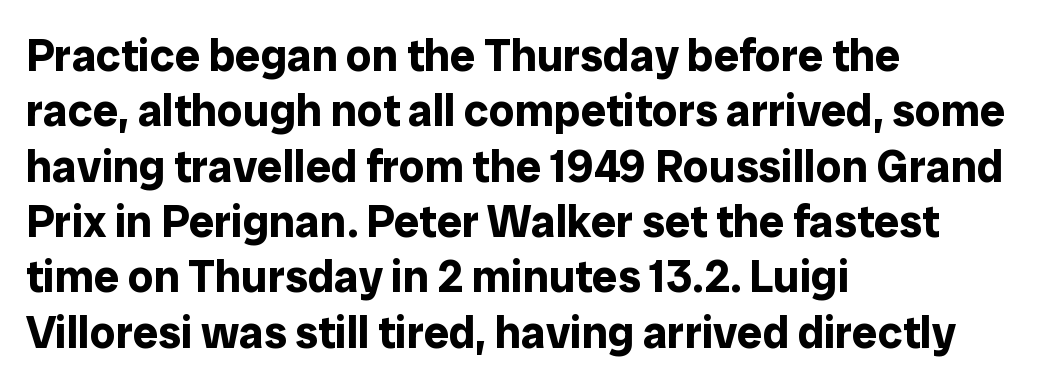
{"serif": "no", "italic": "no", "bold": "yes", "weight": "bold", "width": "normal", "stroke_contrast": "low", "x_height": "medium", "monospaced": "no", "underline": "no", "align": "left", "line_spacing_ratio": 1.23, "letter_spacing": "normal", "letter_spacing_em": 0.0, "glyph_px": 45}
